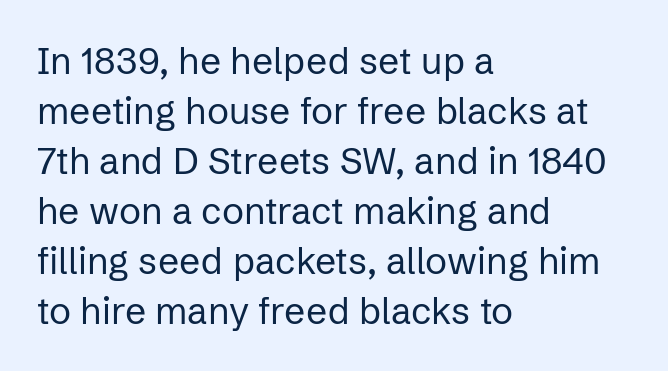
This sample uses plain, unmodified letter spacing. A typesetter would label this face a sans. Any mark beneath the type? The region is blank. Each letter keeps its own natural width here, so spacing adapts to shape.
